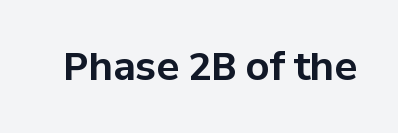
{"serif": "no", "italic": "no", "bold": "yes", "weight": "bold", "width": "normal", "stroke_contrast": "low", "x_height": "medium", "monospaced": "no", "underline": "no", "letter_spacing": "normal", "letter_spacing_em": 0.0, "glyph_px": 38}
